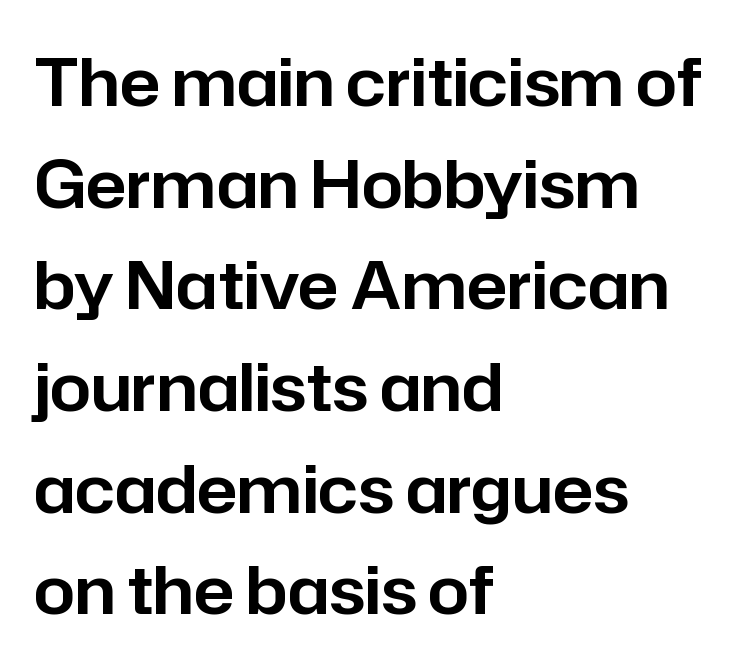
{"serif": "no", "italic": "no", "width": "normal", "stroke_contrast": "low", "x_height": "medium", "monospaced": "no", "underline": "no", "align": "left", "line_spacing": "normal", "line_spacing_ratio": 1.54, "letter_spacing": "normal", "letter_spacing_em": 0.0, "glyph_px": 66}
